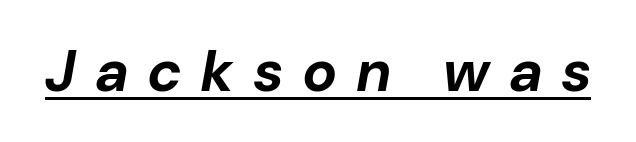
Summary of weight: heavy, a full bold. Observe the wide spacing: letters keep a clear distance from each other. A baseline rule has been typeset under these characters. Every character sits at an angle, as italics do.
